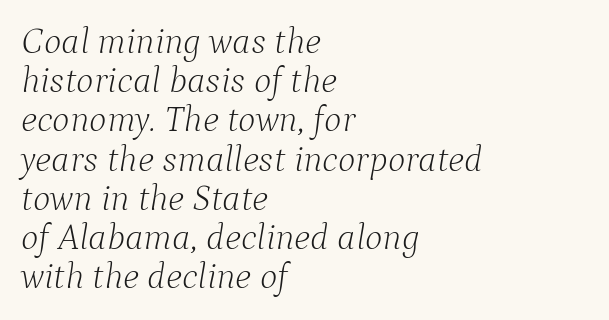
Q: Is the text bold? A: No.
Q: Is the text italic (slanted)? A: Yes, it leans right by about 9 degrees.
Q: Is the typeface a serif or a sans-serif typeface? A: Serif.
Q: Is the text underlined? A: No.
Q: How is the paragraph aligned? A: Left-aligned.
Q: Is the spacing between letters normal or unusually wide? A: Normal.
Q: Is the spacing between lines tight, normal or loose? A: Tight.
Q: Width (condensed, normal, or wide)? A: Normal.
Q: Stroke contrast? A: Low.
Q: x-height? A: Medium.
Q: Monospaced? A: No.
